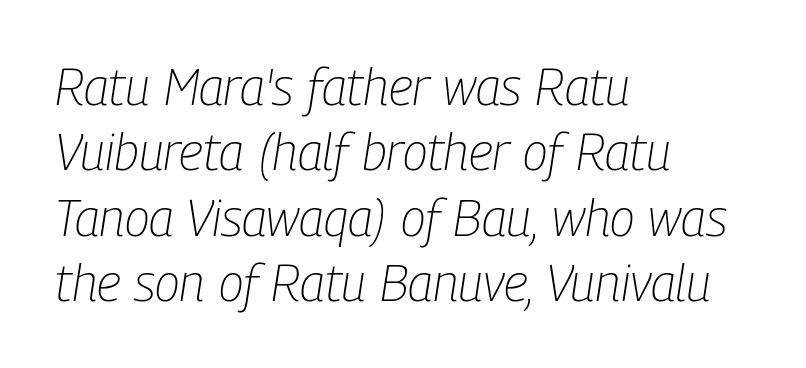
Q: Is the text bold? A: No.
Q: Is the text italic (slanted)? A: Yes, it leans right by about 9 degrees.
Q: Is the text underlined? A: No.
Q: How is the paragraph aligned? A: Left-aligned.
Q: Is the spacing between letters normal or unusually wide? A: Normal.
Q: Is the spacing between lines tight, normal or loose? A: Normal.
Q: Width (condensed, normal, or wide)? A: Condensed.
Q: Stroke contrast? A: Low.
Q: x-height? A: Medium.
Q: Monospaced? A: No.
